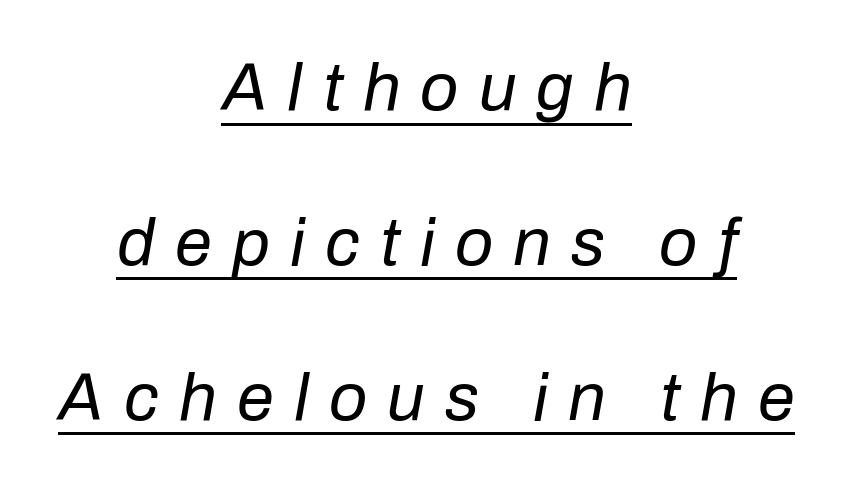
The strokes carry an ordinary text weight at most. These lines are rendered in a variable-pitch font. What stands out about the letter spacing? Its width — letters are far apart. What decoration does the sample have? An underline. Compared with a flush-left layout, this one balances lines on the center instead. You could fit nearly another row in the gap between these rows.
